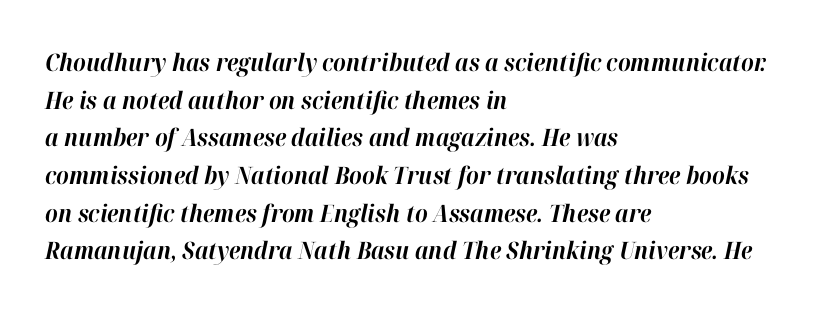
{"italic": "yes", "lean": "right", "slant_degrees": 12, "bold": "yes", "underline": "no", "align": "left", "line_spacing": "normal", "line_spacing_ratio": 1.57, "letter_spacing": "normal", "letter_spacing_em": 0.0, "glyph_px": 24}
